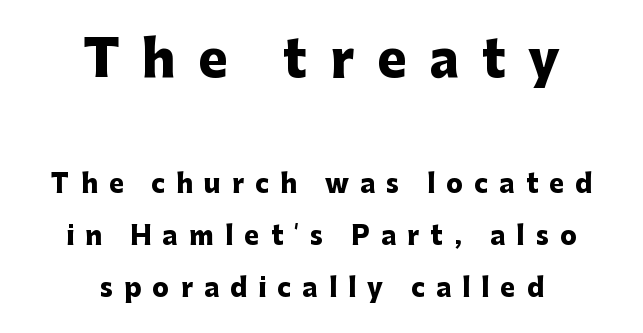
Q: Is the text bold? A: Yes.
Q: Is the text italic (slanted)? A: No, it is upright.
Q: Is the typeface a serif or a sans-serif typeface? A: Sans-serif.
Q: Is the text underlined? A: No.
Q: How is the paragraph aligned? A: Centered.
Q: Is the spacing between letters normal or unusually wide? A: Unusually wide.
Q: Is the spacing between lines tight, normal or loose? A: Loose.
Q: Which block of text is set in a larger size, the first (top) or the second (bottom)? A: The first (top) one.
Q: Width (condensed, normal, or wide)? A: Normal.
Q: Stroke contrast? A: Low.
Q: x-height? A: Medium.
Q: Monospaced? A: No.
